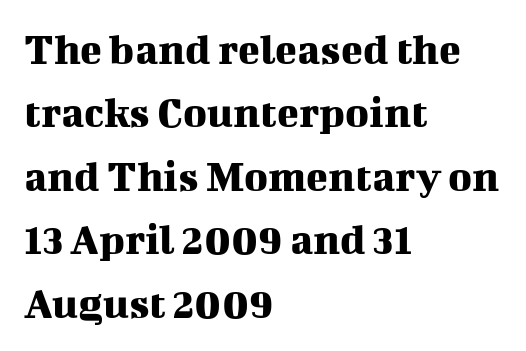
Ordinary non-slanted type is in use. Words appear dense and cohesive because spacing is normal. Letterform terminals end in serifs throughout the passage. In CSS terms this would be text-align: left. Rows of type keep a routine distance in the vertical direction. Each row of text sits above clean, open space.
